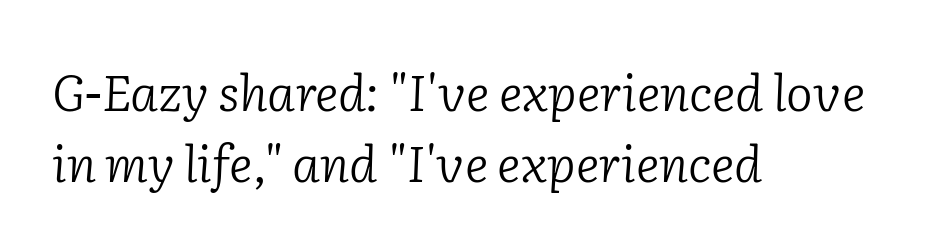
Q: Is the text bold? A: No.
Q: Is the text italic (slanted)? A: Yes, it leans right by about 2 degrees.
Q: Is the typeface a serif or a sans-serif typeface? A: Serif.
Q: Is the text underlined? A: No.
Q: How is the paragraph aligned? A: Left-aligned.
Q: Is the spacing between letters normal or unusually wide? A: Normal.
Q: Is the spacing between lines tight, normal or loose? A: Normal.
Q: Width (condensed, normal, or wide)? A: Normal.
Q: Stroke contrast? A: Low.
Q: x-height? A: Medium.
Q: Monospaced? A: No.
